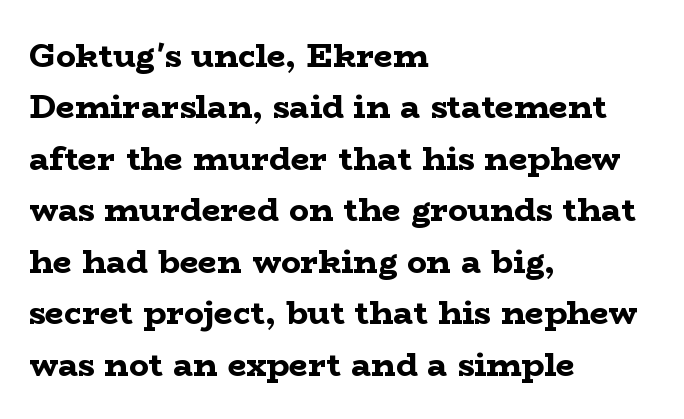
Layout note: lines flush left. Thick stems and heavy bowls — unmistakably bold. The baseline area is clear. Serifs: yes, visible at the terminals of the letterforms. Is there much room between lines? A standard amount, neither cramped nor airy.
